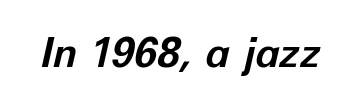
Pretty heavy lettering here — definitely bold. The strip under each line holds only bare page. The font's italic variant was chosen for this text. Nobody touched the tracking dial on this one. Varying glyph widths throughout — classic text-font behaviour.
